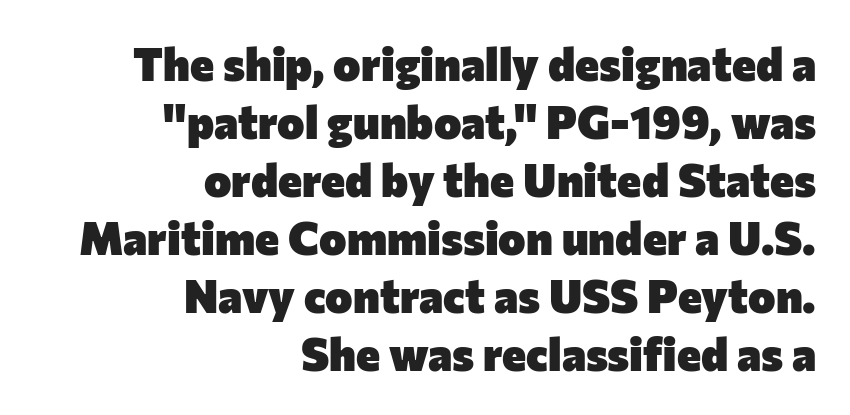
{"serif": "no", "italic": "no", "bold": "yes", "weight": "heavy", "width": "normal", "stroke_contrast": "low", "x_height": "medium", "monospaced": "no", "underline": "no", "align": "right", "line_spacing": "normal", "line_spacing_ratio": 1.26, "letter_spacing": "normal", "letter_spacing_em": 0.0, "glyph_px": 46}
